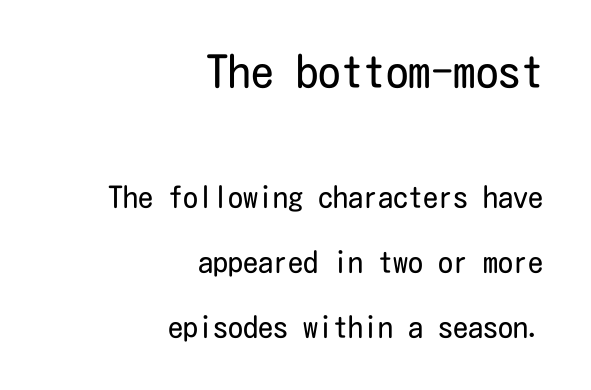
The image shows 45 px regular-weight, condensed sans-serif type, upright; set right-aligned, loose line spacing (2.16x), normal letter spacing, not underlined; the first (top) block is 1.5x larger; low stroke contrast and a medium x-height.
